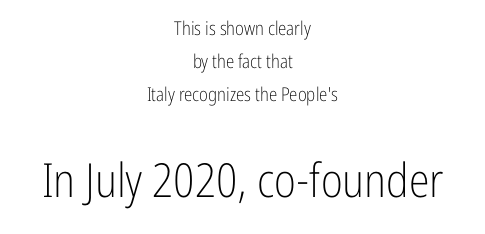
Larger block? The one below; the one above is distinctly smaller. Both edges are ragged and mirror each other, which tells us the setting is centered. Each letter's strokes conclude bluntly, with no projecting serifs. The strip under each line holds only bare page.
